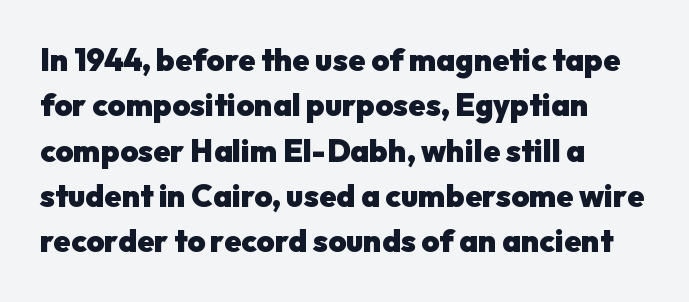
The image shows 31 px heavy sans-serif type, upright; set left-aligned, normal line spacing (1.46x), normal letter spacing, not underlined; low stroke contrast and a medium x-height.
